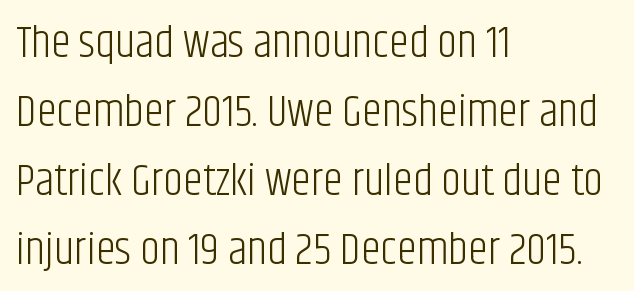
{"serif": "no", "italic": "no", "bold": "no", "weight": "light", "width": "condensed", "stroke_contrast": "low", "x_height": "large", "monospaced": "no", "underline": "no", "align": "left", "line_spacing": "normal", "line_spacing_ratio": 1.53, "letter_spacing": "normal", "letter_spacing_em": 0.0, "glyph_px": 45}
